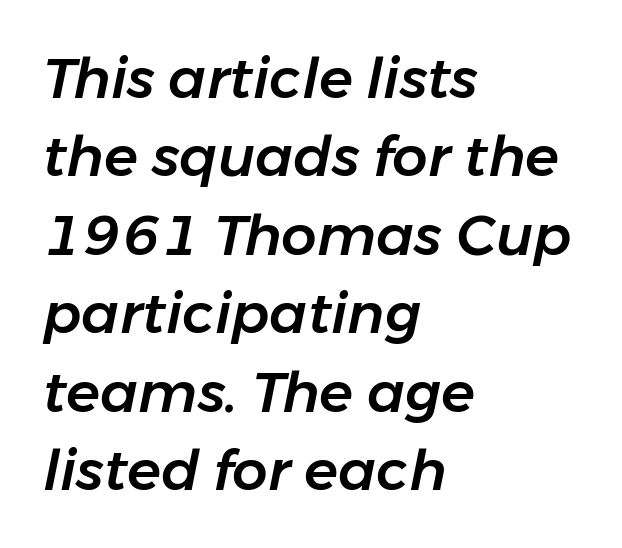
The image shows 56 px text type, italic (leaning right); set left-aligned, normal line spacing (1.4x), normal letter spacing, not underlined; low stroke contrast and a medium x-height.
